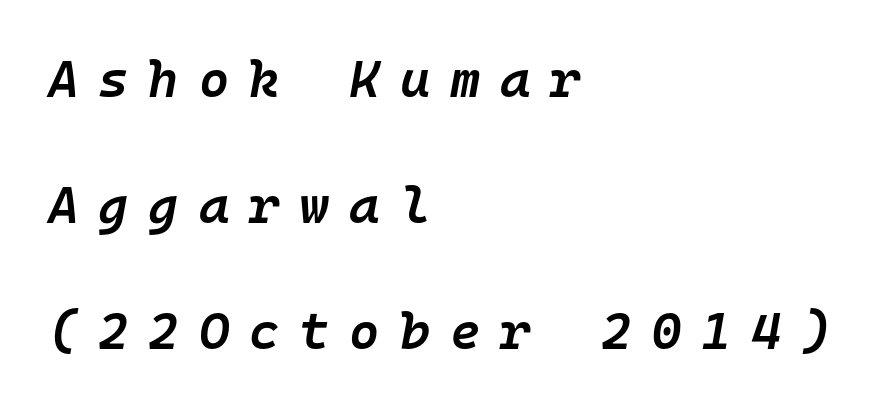
The image shows 52 px semibold type, italic (leaning right), monospaced; set left-aligned, loose line spacing (2.42x), unusually wide letter spacing (+0.38 em), not underlined; low stroke contrast and a medium x-height.
